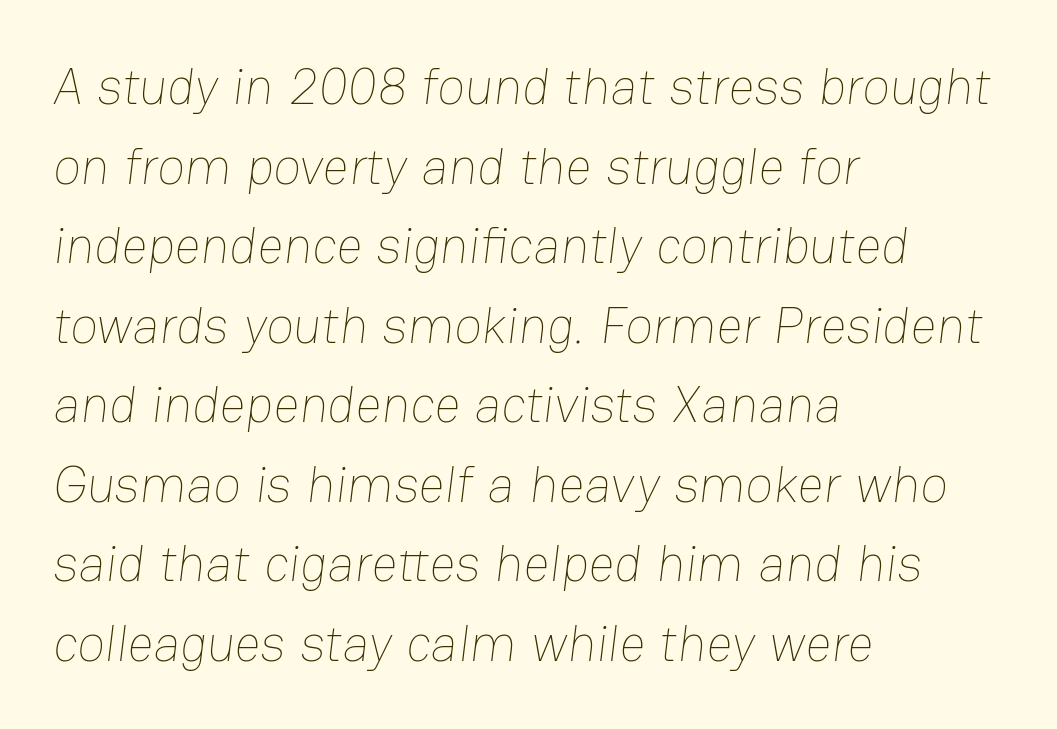
The image shows 51 px thin type; set left-aligned, normal line spacing (1.56x), normal letter spacing, not underlined; low stroke contrast and a medium x-height.
